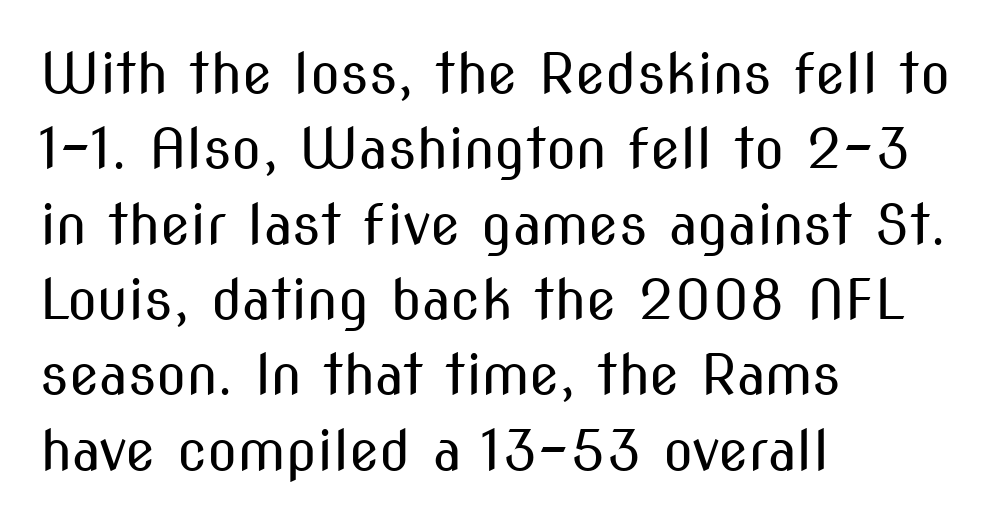
Q: Is the text bold? A: No.
Q: Is the text italic (slanted)? A: No, it is upright.
Q: Is the typeface a serif or a sans-serif typeface? A: Sans-serif.
Q: Is the text underlined? A: No.
Q: How is the paragraph aligned? A: Left-aligned.
Q: Is the spacing between letters normal or unusually wide? A: Normal.
Q: Is the spacing between lines tight, normal or loose? A: Normal.
Q: Width (condensed, normal, or wide)? A: Condensed.
Q: Stroke contrast? A: Medium.
Q: x-height? A: Medium.
Q: Monospaced? A: No.
